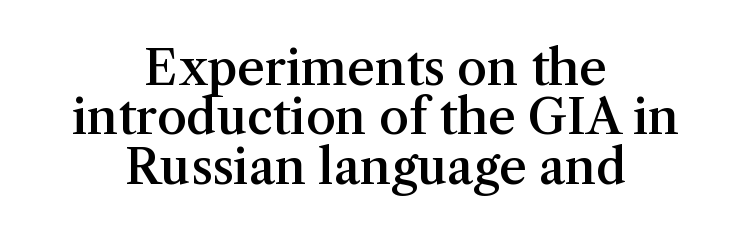
Q: Is the text bold? A: Semi-bold.
Q: Is the text italic (slanted)? A: No, it is upright.
Q: Is the typeface a serif or a sans-serif typeface? A: Serif.
Q: Is the text underlined? A: No.
Q: How is the paragraph aligned? A: Centered.
Q: Is the spacing between letters normal or unusually wide? A: Normal.
Q: Is the spacing between lines tight, normal or loose? A: Tight.
Q: Width (condensed, normal, or wide)? A: Normal.
Q: Stroke contrast? A: Medium.
Q: x-height? A: Medium.
Q: Monospaced? A: No.
